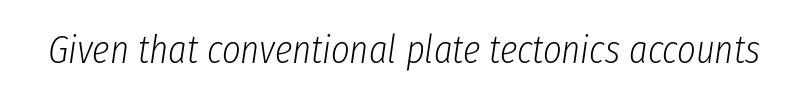
{"italic": "yes", "lean": "right", "slant_degrees": 8, "bold": "no", "weight": "light", "width": "condensed", "stroke_contrast": "low", "x_height": "medium", "monospaced": "no", "underline": "no", "letter_spacing": "normal", "letter_spacing_em": 0.0, "glyph_px": 40}
